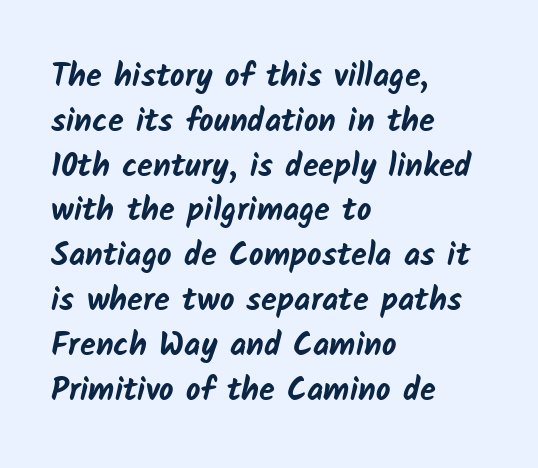
{"serif": "no", "bold": "yes", "weight": "bold", "width": "normal", "stroke_contrast": "low", "x_height": "medium", "monospaced": "no", "underline": "no", "align": "left", "line_spacing": "normal", "line_spacing_ratio": 1.4, "letter_spacing": "normal", "letter_spacing_em": 0.0, "glyph_px": 32}
